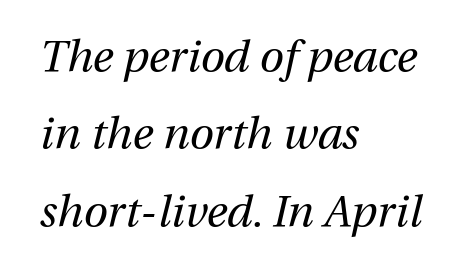
Q: Is the text bold? A: No.
Q: Is the text italic (slanted)? A: Yes, it leans right by about 13 degrees.
Q: Is the text underlined? A: No.
Q: How is the paragraph aligned? A: Left-aligned.
Q: Is the spacing between letters normal or unusually wide? A: Normal.
Q: Width (condensed, normal, or wide)? A: Normal.
Q: Stroke contrast? A: Medium.
Q: x-height? A: Medium.
Q: Monospaced? A: No.
